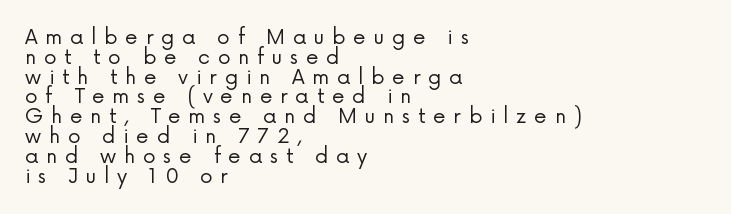
The image shows 20 px text type, upright; set left-aligned, tight line spacing (0.99x), unusually wide letter spacing (+0.39 em), not underlined.
